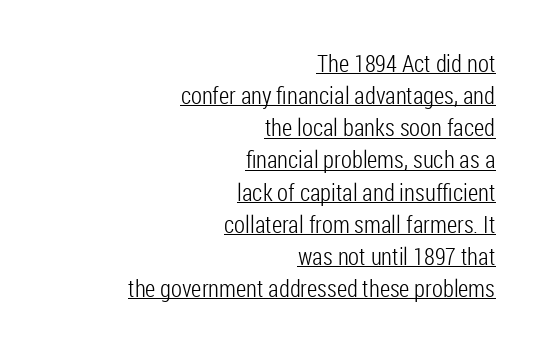
{"italic": "no", "bold": "no", "underline": "yes", "align": "right", "line_spacing": "normal", "line_spacing_ratio": 1.34, "letter_spacing": "normal", "letter_spacing_em": 0.0, "glyph_px": 24}
